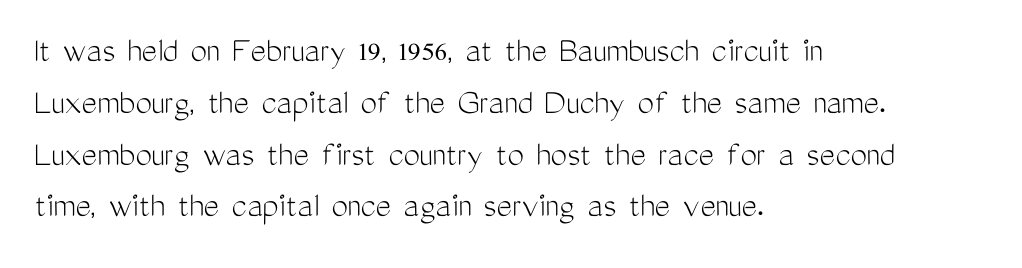
The typeface chosen for these lines omits serifs. These lines sit exactly where default settings would place them. The words here are not underlined. Each word holds together tightly as a unit, with standard inter-letter gaps. The rendering uses natural spacing where letterforms have individual widths.
